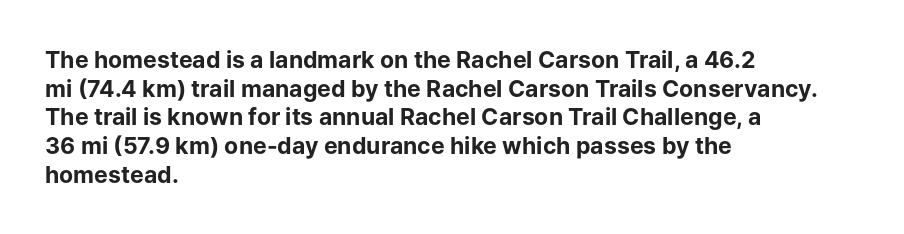
{"italic": "no", "bold": "yes", "underline": "no", "align": "left", "line_spacing": "normal", "line_spacing_ratio": 1.25, "letter_spacing": "normal", "letter_spacing_em": 0.0, "glyph_px": 23}
